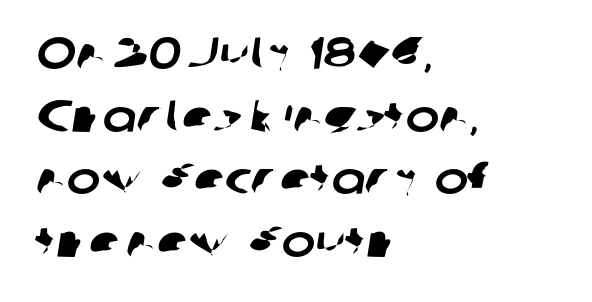
{"serif": "no", "width": "normal", "stroke_contrast": "low", "x_height": "medium", "monospaced": "no", "underline": "no", "align": "left", "line_spacing": "normal", "line_spacing_ratio": 1.39, "letter_spacing": "normal", "letter_spacing_em": 0.0, "glyph_px": 45}
